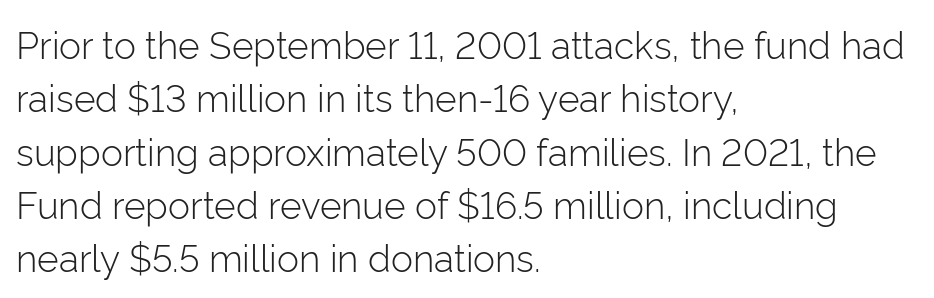
{"serif": "no", "italic": "no", "bold": "no", "weight": "light", "width": "normal", "stroke_contrast": "low", "x_height": "medium", "monospaced": "no", "underline": "no", "align": "left", "line_spacing": "normal", "line_spacing_ratio": 1.44, "letter_spacing": "normal", "letter_spacing_em": 0.0, "glyph_px": 37}
